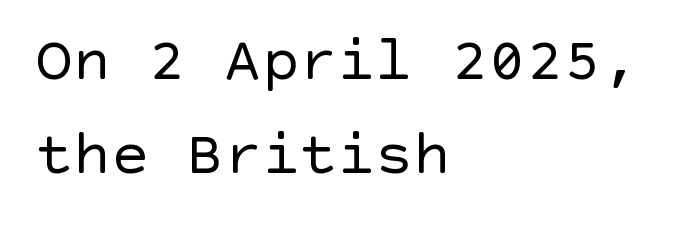
The image shows 63 px regular-weight sans-serif type, upright; set left-aligned, normal line spacing (1.5x), normal letter spacing, not underlined; a large x-height.
